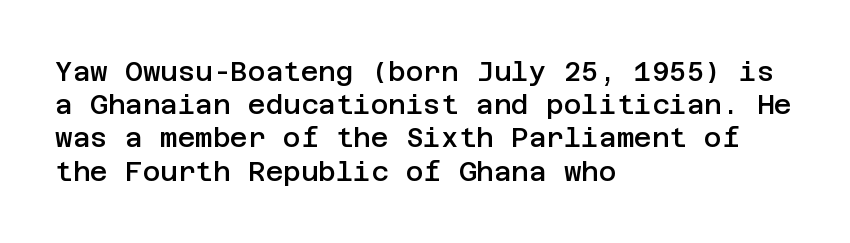
The image shows 27 px text type, upright; set left-aligned, line spacing 1.23x, normal letter spacing, not underlined.
